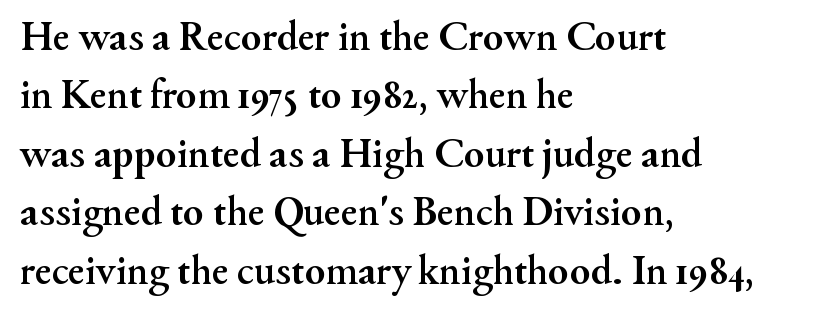
Q: Is the text bold? A: Yes.
Q: Is the text italic (slanted)? A: No, it is upright.
Q: Is the typeface a serif or a sans-serif typeface? A: Serif.
Q: Is the text underlined? A: No.
Q: How is the paragraph aligned? A: Left-aligned.
Q: Is the spacing between letters normal or unusually wide? A: Normal.
Q: Is the spacing between lines tight, normal or loose? A: Normal.
Q: Width (condensed, normal, or wide)? A: Normal.
Q: Stroke contrast? A: Medium.
Q: x-height? A: Small.
Q: Monospaced? A: No.
